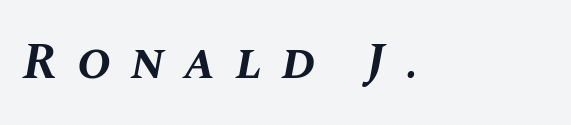
Think of a printed novel: that variable character pitch is what you see here. Plain, unruled lines of type. Posture: slanted. The rendering inserts visible extra space after every character. I'd describe the lettering as bold — thick and assertive.
